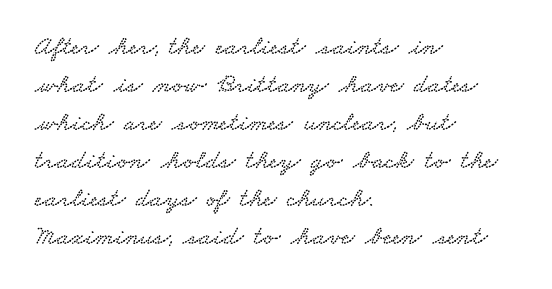
Q: Is the text underlined? A: No.
Q: How is the paragraph aligned? A: Left-aligned.
Q: Is the spacing between letters normal or unusually wide? A: Normal.
Q: Is the spacing between lines tight, normal or loose? A: Normal.
